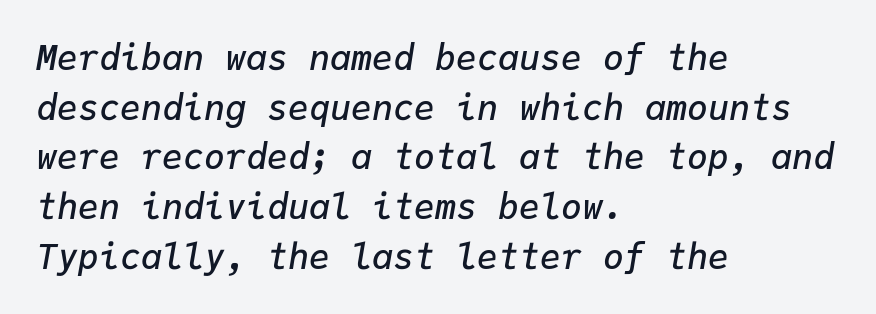
Q: Is the text bold? A: Semi-bold.
Q: Is the text italic (slanted)? A: Yes, it leans right by about 9 degrees.
Q: Is the text underlined? A: No.
Q: How is the paragraph aligned? A: Left-aligned.
Q: Is the spacing between letters normal or unusually wide? A: Normal.
Q: Is the spacing between lines tight, normal or loose? A: Normal.
Q: Width (condensed, normal, or wide)? A: Normal.
Q: Stroke contrast? A: Low.
Q: x-height? A: Medium.
Q: Monospaced? A: Yes.
